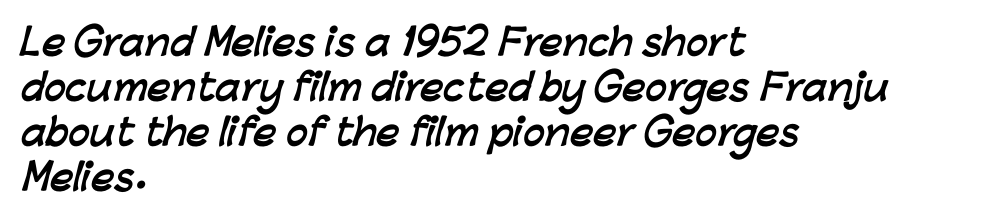
{"serif": "no", "bold": "yes", "weight": "semibold", "width": "normal", "stroke_contrast": "low", "x_height": "medium", "monospaced": "no", "underline": "no", "align": "left", "line_spacing": "normal", "line_spacing_ratio": 1.25, "letter_spacing": "normal", "letter_spacing_em": 0.0, "glyph_px": 36}
